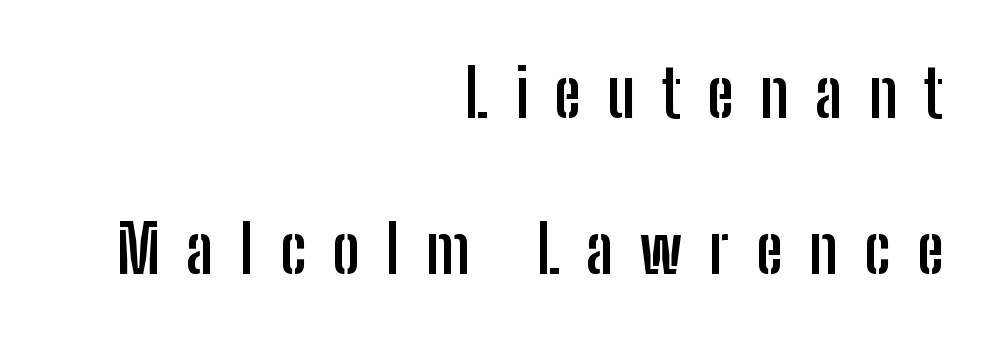
Every letter is thick-stroked: bold, no question. The font family rendered here belongs to the sans-serif group. Visually the block forms a straight wall on the right and a jagged coastline on the left. Observe the wide spacing: letters keep a clear distance from each other. The string is rendered with underlining switched off. If you drew a line through each stem, it would be perfectly vertical.
